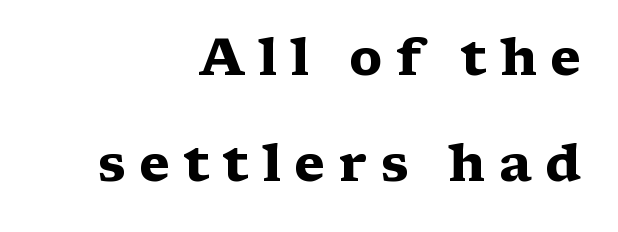
{"serif": "yes", "italic": "no", "bold": "yes", "weight": "heavy", "width": "wide", "stroke_contrast": "medium", "x_height": "medium", "monospaced": "no", "underline": "no", "align": "right", "line_spacing": "loose", "line_spacing_ratio": 2.07, "letter_spacing": "wide", "letter_spacing_em": 0.26, "glyph_px": 51}
